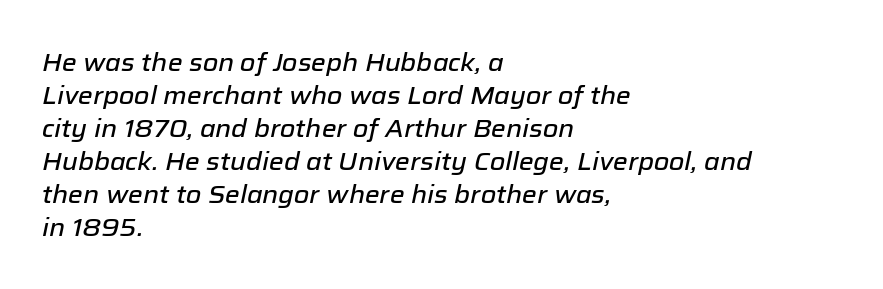
The image shows 25 px text type, italic (leaning right); set left-aligned, normal line spacing (1.32x), normal letter spacing, not underlined.
